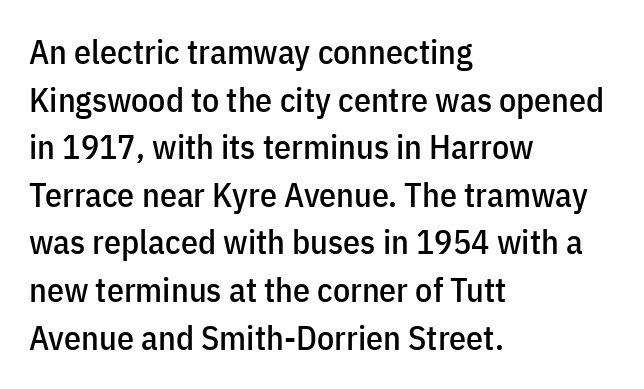
The image shows 34 px condensed sans-serif type, upright; set left-aligned, normal line spacing (1.4x), normal letter spacing, not underlined; low stroke contrast and a medium x-height.
